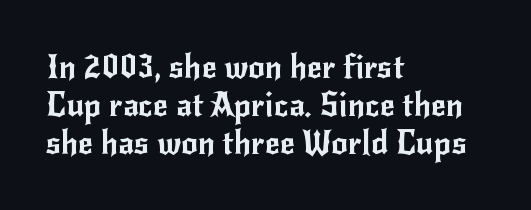
The image shows 33 px sans-serif type, upright; set left-aligned, tight line spacing (1.15x), normal letter spacing, not underlined; low stroke contrast and a small x-height.
